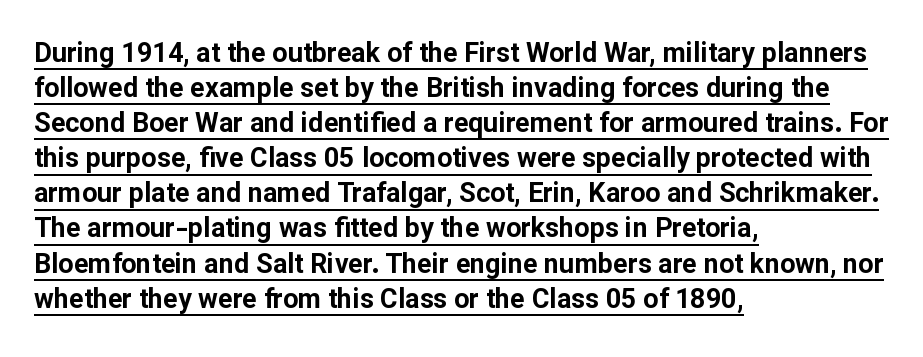
The image shows 27 px bold type, upright; set left-aligned, normal line spacing (1.3x), normal letter spacing, underlined.
